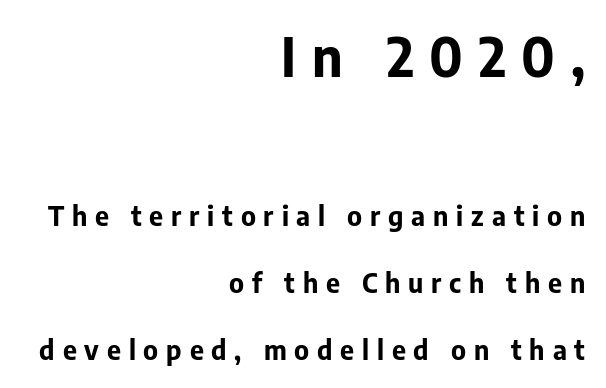
Q: Is the text bold? A: Yes.
Q: Is the text italic (slanted)? A: No, it is upright.
Q: Is the typeface a serif or a sans-serif typeface? A: Sans-serif.
Q: Is the text underlined? A: No.
Q: How is the paragraph aligned? A: Right-aligned.
Q: Is the spacing between letters normal or unusually wide? A: Unusually wide.
Q: Is the spacing between lines tight, normal or loose? A: Loose.
Q: Which block of text is set in a larger size, the first (top) or the second (bottom)? A: The first (top) one.
Q: Width (condensed, normal, or wide)? A: Normal.
Q: Stroke contrast? A: Low.
Q: x-height? A: Medium.
Q: Monospaced? A: No.
